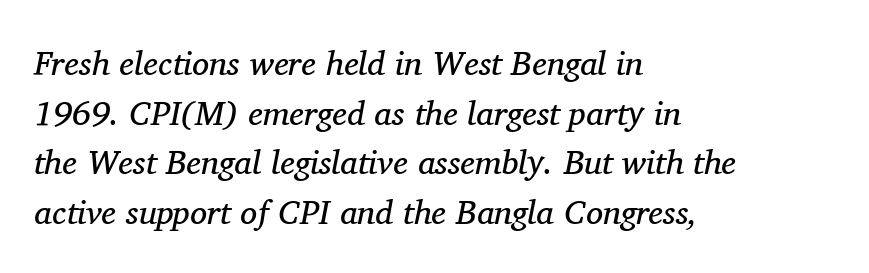
{"serif": "yes", "italic": "yes", "lean": "right", "slant_degrees": 11, "bold": "no", "weight": "regular", "width": "normal", "stroke_contrast": "medium", "x_height": "medium", "monospaced": "no", "underline": "no", "align": "left", "line_spacing": "normal", "line_spacing_ratio": 1.46, "letter_spacing": "normal", "letter_spacing_em": 0.0, "glyph_px": 34}
